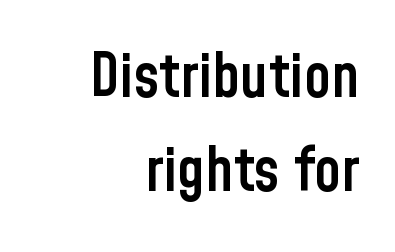
The image shows 61 px semibold, condensed sans-serif type, upright; set right-aligned, normal line spacing (1.54x), normal letter spacing, not underlined; low stroke contrast and a medium x-height.
